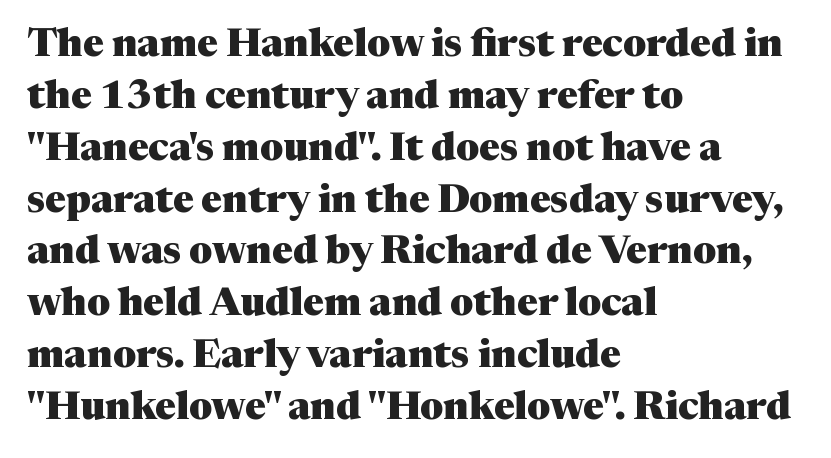
Q: Is the text bold? A: Yes.
Q: Is the text italic (slanted)? A: No, it is upright.
Q: Is the typeface a serif or a sans-serif typeface? A: Serif.
Q: Is the text underlined? A: No.
Q: How is the paragraph aligned? A: Left-aligned.
Q: Is the spacing between letters normal or unusually wide? A: Normal.
Q: Is the spacing between lines tight, normal or loose? A: Normal.
Q: Width (condensed, normal, or wide)? A: Normal.
Q: Stroke contrast? A: Medium.
Q: x-height? A: Medium.
Q: Monospaced? A: No.
